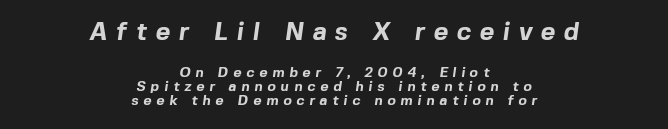
The image shows 25 px bold type; set centered, tight line spacing (1.0x), unusually wide letter spacing (+0.35 em), not underlined; the first (top) block is 1.79x larger.
